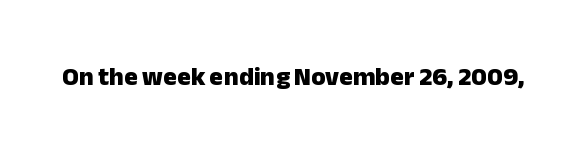
Only glyphs here, with clear space below each row. Rendered with straight, roman letterforms. The glyphs have the mass of a bold cut. Observe the ordinary spacing: letters are neighbours, not strangers.
